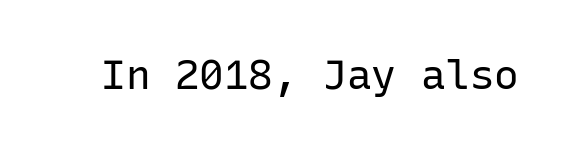
Q: Is the text bold? A: No.
Q: Is the text italic (slanted)? A: No, it is upright.
Q: Is the typeface a serif or a sans-serif typeface? A: Sans-serif.
Q: Is the text underlined? A: No.
Q: Is the spacing between letters normal or unusually wide? A: Normal.
Q: Width (condensed, normal, or wide)? A: Normal.
Q: Stroke contrast? A: Low.
Q: x-height? A: Medium.
Q: Monospaced? A: Yes.
